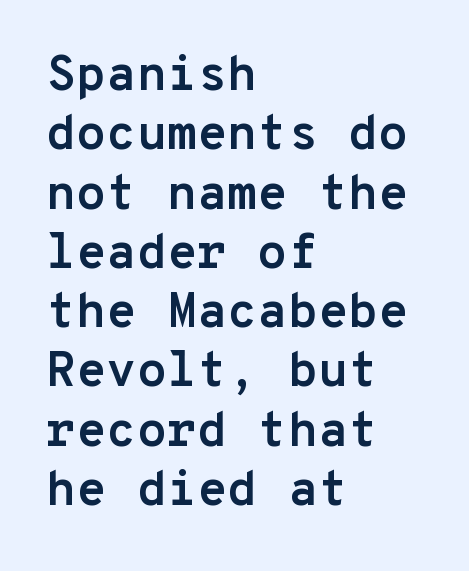
Descenders hang freely into open space. Every character here occupies the same horizontal width, giving the sample a typewriter-like rhythm. Characters remain perfectly vertical along every line. Caption: bold face, heavy strokes. The face used here is rendered with its standard letterfit.
